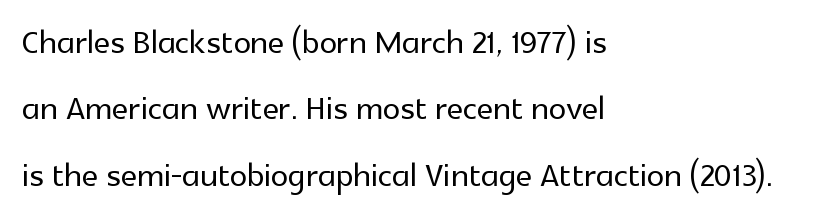
{"serif": "no", "italic": "no", "width": "normal", "x_height": "medium", "monospaced": "no", "underline": "no", "align": "left", "line_spacing": "normal", "line_spacing_ratio": 1.51, "letter_spacing": "normal", "letter_spacing_em": 0.0, "glyph_px": 44}
